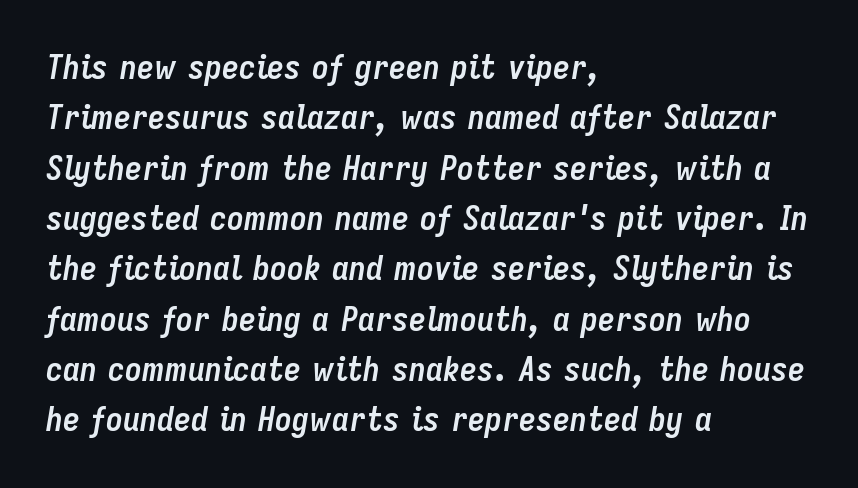
Q: Is the text bold? A: Yes.
Q: Is the text italic (slanted)? A: Yes, it leans right by about 9 degrees.
Q: Is the text underlined? A: No.
Q: How is the paragraph aligned? A: Left-aligned.
Q: Is the spacing between letters normal or unusually wide? A: Normal.
Q: Is the spacing between lines tight, normal or loose? A: Normal.
Q: Width (condensed, normal, or wide)? A: Condensed.
Q: Stroke contrast? A: Low.
Q: x-height? A: Medium.
Q: Monospaced? A: No.
